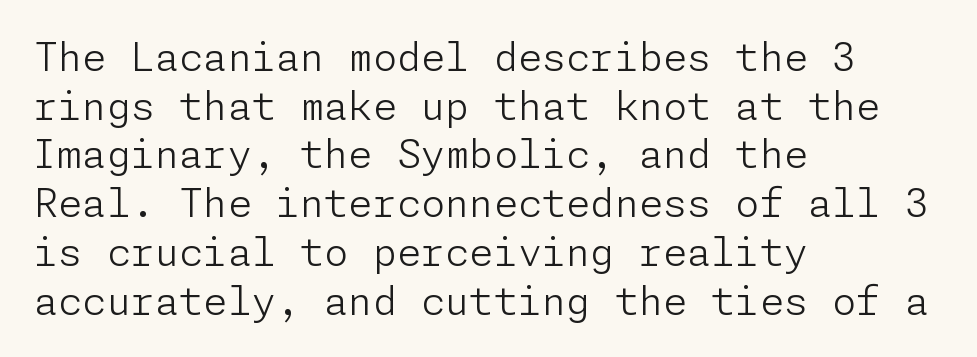
Clear beneath every line of the passage. Caption: face not bold, strokes unweighted. No feet cap the strokes, marking this as sans-serif type. In CSS terms this would be text-align: left.
